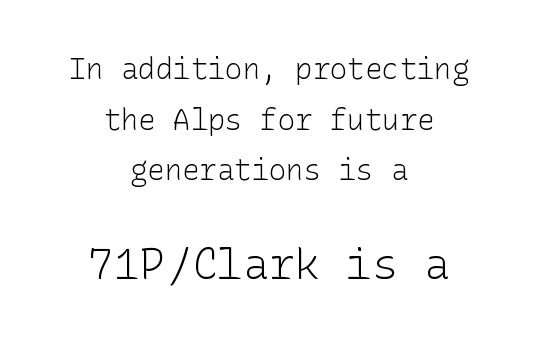
{"serif": "no", "italic": "no", "bold": "no", "weight": "light", "width": "normal", "stroke_contrast": "low", "x_height": "medium", "underline": "no", "align": "center", "line_spacing_ratio": 1.75, "letter_spacing": "normal", "letter_spacing_em": 0.0, "larger_block": "second", "size_ratio": 1.48, "glyph_px": 43}
